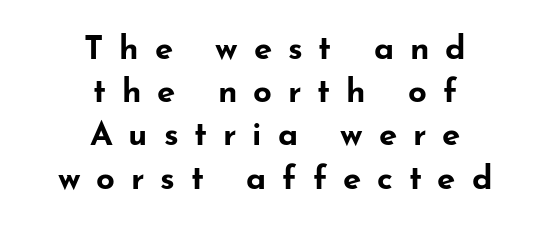
Nothing sits at the stroke ends, so this counts as sans-serif. The lines in this sample share a center point and differ in where they start and stop. No word sits above an underline. The letters advance in unequal steps, a hallmark of proportional type.
